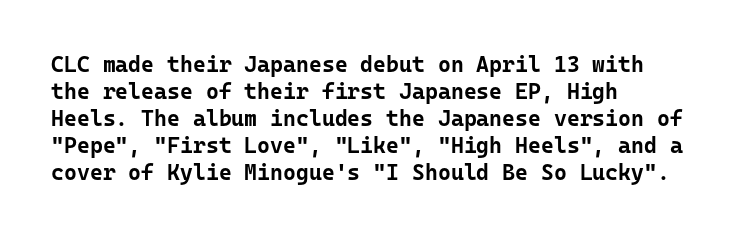
The image shows 22 px bold type, upright; set left-aligned, line spacing 1.23x, normal letter spacing, not underlined.
